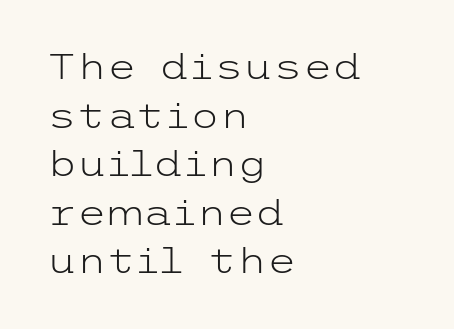
{"serif": "no", "italic": "no", "bold": "no", "weight": "light", "width": "wide", "stroke_contrast": "low", "x_height": "medium", "underline": "no", "align": "left", "line_spacing": "normal", "line_spacing_ratio": 1.43, "letter_spacing": "normal", "letter_spacing_em": 0.0, "glyph_px": 34}
